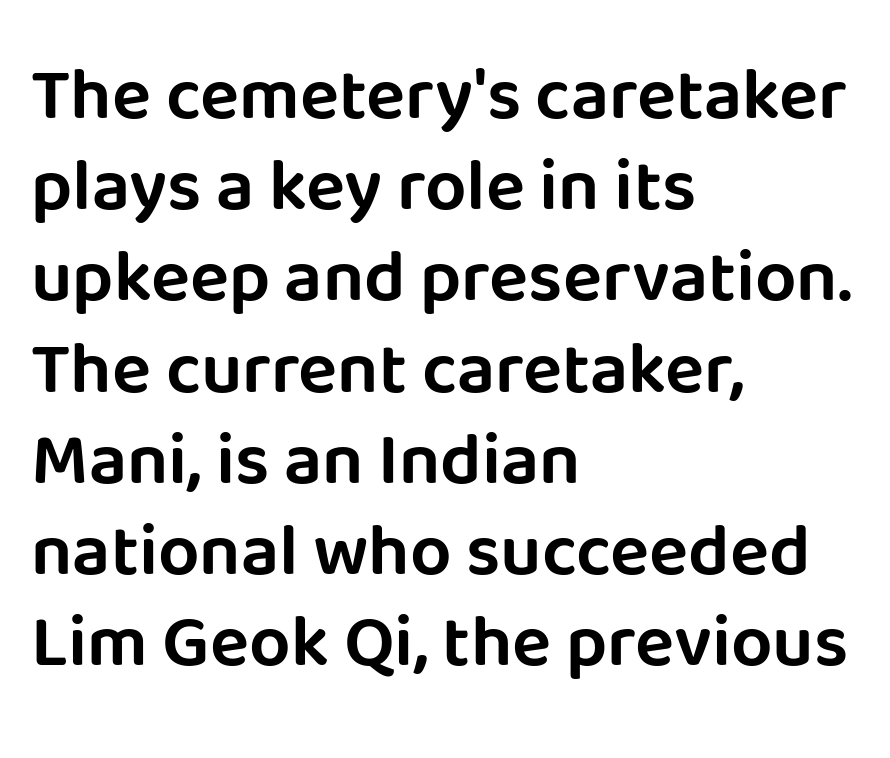
Q: Is the text italic (slanted)? A: No, it is upright.
Q: Is the typeface a serif or a sans-serif typeface? A: Sans-serif.
Q: Is the text underlined? A: No.
Q: How is the paragraph aligned? A: Left-aligned.
Q: Is the spacing between letters normal or unusually wide? A: Normal.
Q: Is the spacing between lines tight, normal or loose? A: Normal.
Q: Width (condensed, normal, or wide)? A: Normal.
Q: Stroke contrast? A: Low.
Q: x-height? A: Large.
Q: Monospaced? A: No.
